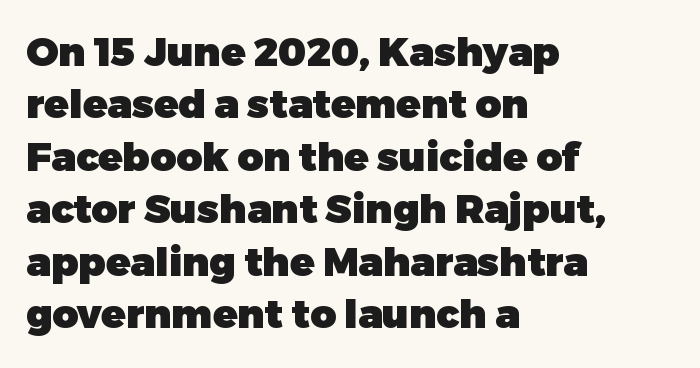
Q: Is the text bold? A: Yes.
Q: Is the text italic (slanted)? A: No, it is upright.
Q: Is the typeface a serif or a sans-serif typeface? A: Sans-serif.
Q: Is the text underlined? A: No.
Q: How is the paragraph aligned? A: Left-aligned.
Q: Is the spacing between letters normal or unusually wide? A: Normal.
Q: Is the spacing between lines tight, normal or loose? A: Normal.
Q: Width (condensed, normal, or wide)? A: Normal.
Q: Stroke contrast? A: Low.
Q: x-height? A: Medium.
Q: Monospaced? A: No.
